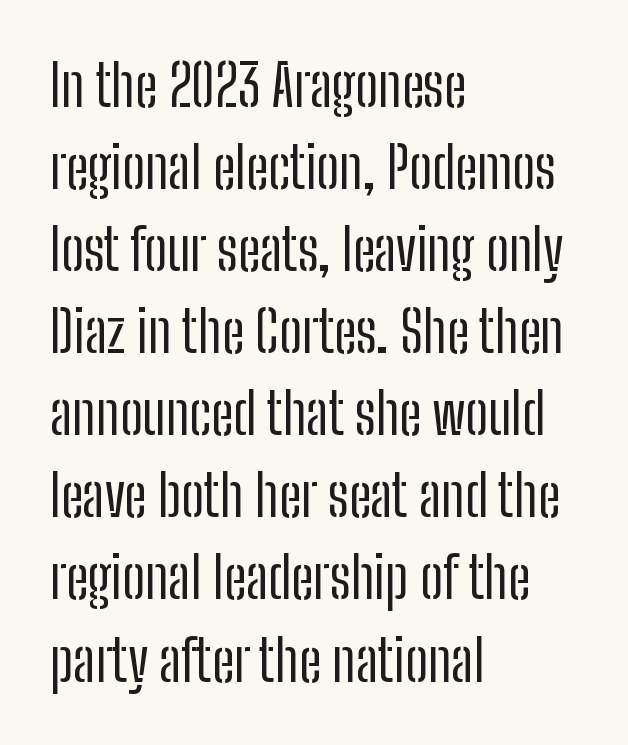
{"serif": "no", "italic": "no", "bold": "no", "weight": "regular", "width": "condensed", "stroke_contrast": "low", "x_height": "medium", "monospaced": "no", "underline": "no", "align": "left", "line_spacing": "normal", "line_spacing_ratio": 1.44, "letter_spacing": "normal", "letter_spacing_em": 0.0, "glyph_px": 57}
